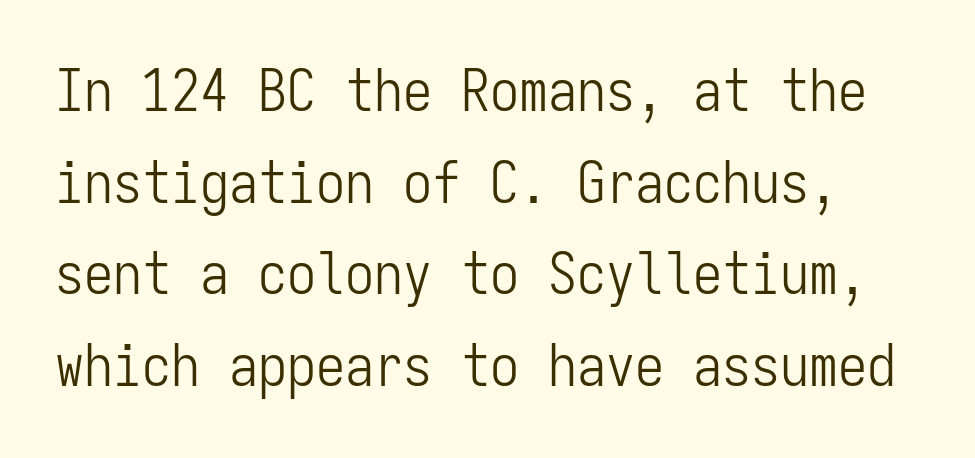
The image shows 58 px light, condensed sans-serif type, upright, monospaced; set normal line spacing (1.58x), normal letter spacing, not underlined; low stroke contrast and a medium x-height.
